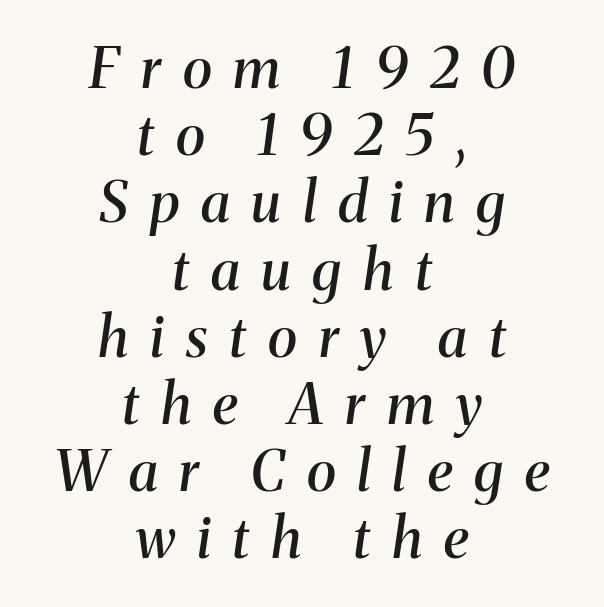
The image shows 56 px semibold serif type, italic (leaning right); set centered, line spacing 1.2x, unusually wide letter spacing (+0.39 em), not underlined; medium stroke contrast and a medium x-height.
